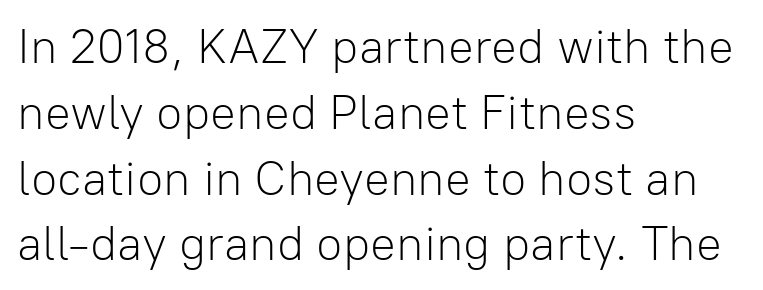
{"serif": "no", "italic": "no", "bold": "no", "weight": "light", "width": "normal", "stroke_contrast": "low", "x_height": "medium", "monospaced": "no", "underline": "no", "align": "left", "line_spacing": "normal", "line_spacing_ratio": 1.37, "letter_spacing": "normal", "letter_spacing_em": 0.0, "glyph_px": 48}
